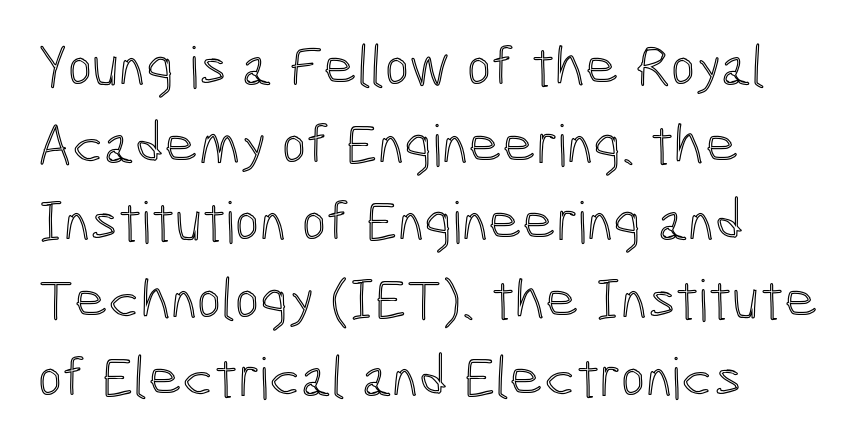
{"italic": "no", "width": "condensed", "x_height": "medium", "monospaced": "no", "underline": "no", "align": "left", "line_spacing": "normal", "line_spacing_ratio": 1.34, "letter_spacing": "normal", "letter_spacing_em": 0.0, "glyph_px": 58}
